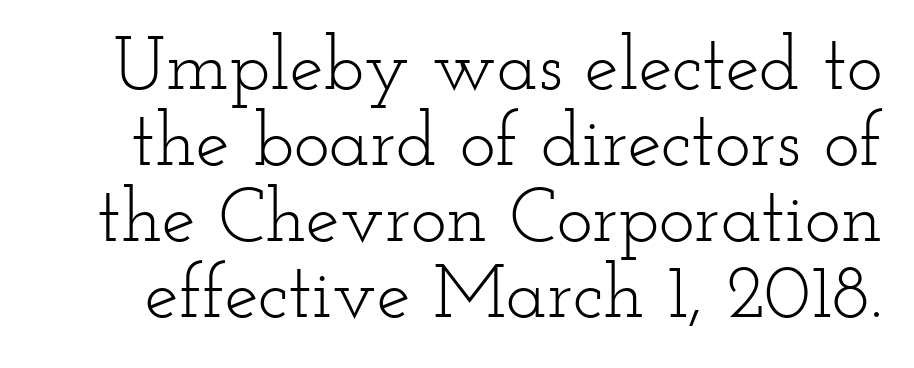
Q: Is the text bold? A: No.
Q: Is the text italic (slanted)? A: No, it is upright.
Q: Is the typeface a serif or a sans-serif typeface? A: Serif.
Q: Is the text underlined? A: No.
Q: Is the spacing between letters normal or unusually wide? A: Normal.
Q: Is the spacing between lines tight, normal or loose? A: Tight.
Q: Width (condensed, normal, or wide)? A: Wide.
Q: Stroke contrast? A: Low.
Q: x-height? A: Small.
Q: Monospaced? A: No.
